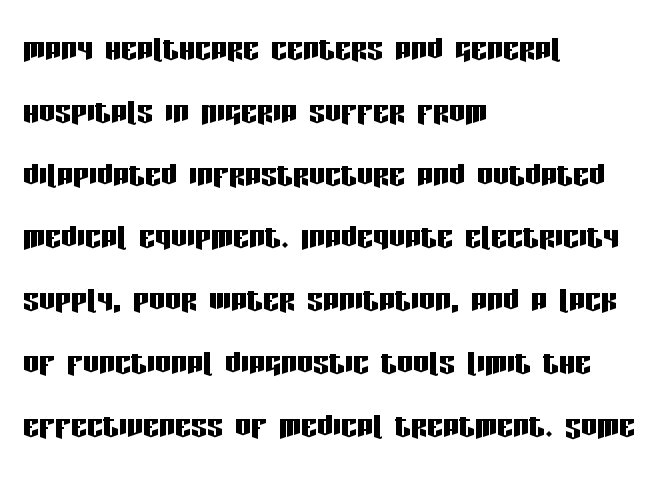
Varying glyph widths throughout — classic text-font behaviour. The characters display no serif detailing; their extremities are plain. Italic: no, the glyphs are upright roman. A typesetter would call this zero additional tracking. The foot of each line stays bare and open.
